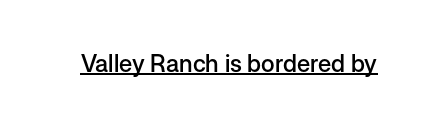
The image shows 24 px text type, upright; set normal letter spacing, underlined.
